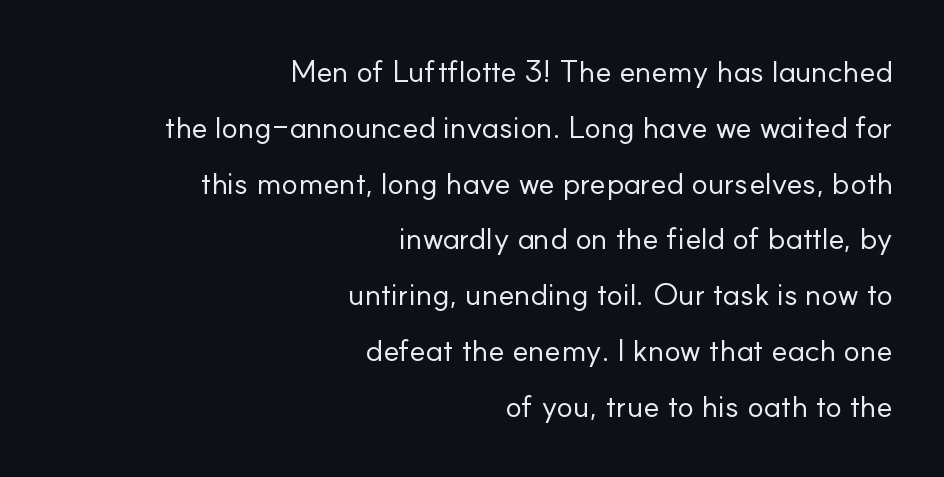
{"serif": "no", "italic": "no", "bold": "no", "weight": "regular", "width": "normal", "stroke_contrast": "low", "x_height": "small", "monospaced": "no", "underline": "no", "align": "right", "line_spacing_ratio": 1.8, "letter_spacing": "normal", "letter_spacing_em": 0.0, "glyph_px": 31}
